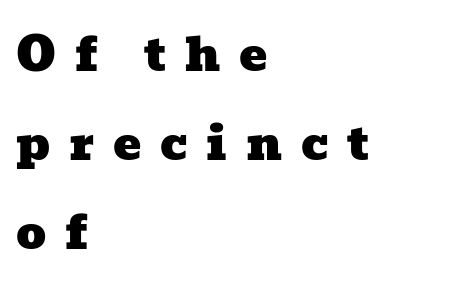
Has an underline been added? It has not. To sum up the face: it has serifs. Does the copy run flush right? No — it runs flush left. The face used here is proportionally spaced, like ordinary book or web type. Does extra space separate the letters? Yes, quite a lot of it.
